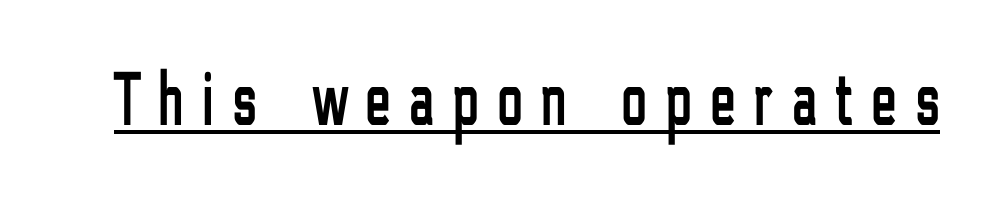
{"serif": "no", "italic": "no", "width": "condensed", "stroke_contrast": "low", "x_height": "medium", "monospaced": "no", "underline": "yes", "letter_spacing": "wide", "letter_spacing_em": 0.25, "glyph_px": 76}
